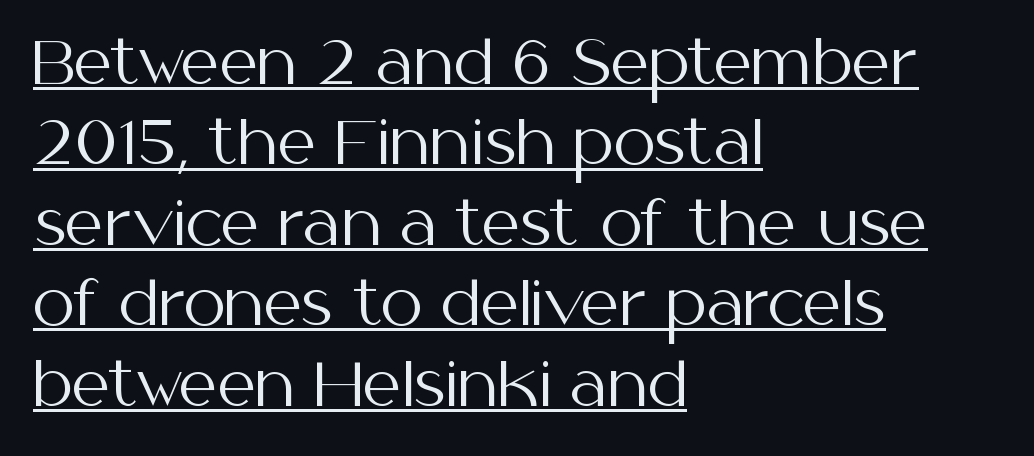
Inter-character spacing is left at the font's built-in metrics. Here the designer chose a conventional face with non-uniform glyph widths. A typographer would call this underscored text. The lettering stays uniformly vertical, giving the passage a roman look.
